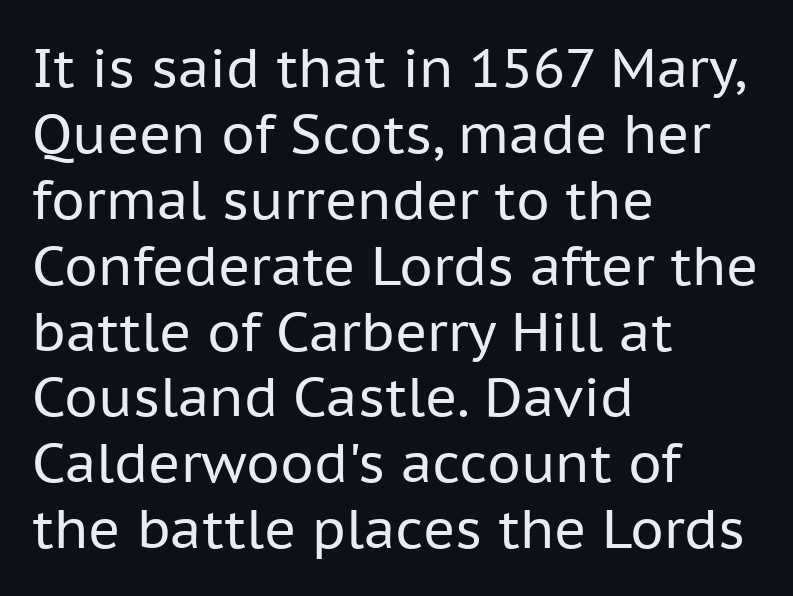
The image shows 54 px regular-weight sans-serif type, upright; set left-aligned, line spacing 1.22x, normal letter spacing, not underlined; low stroke contrast and a medium x-height.
